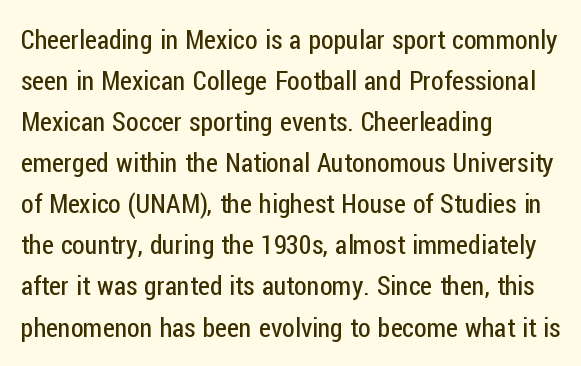
The words here are not underlined. Unbolded letterforms with no extra heft. Quick note: interline space is typical. These lines stack with their left ends in a neat column. Ordinary non-slanted type is in use. Here the glyphs are tracked normally, forming tight word shapes.
